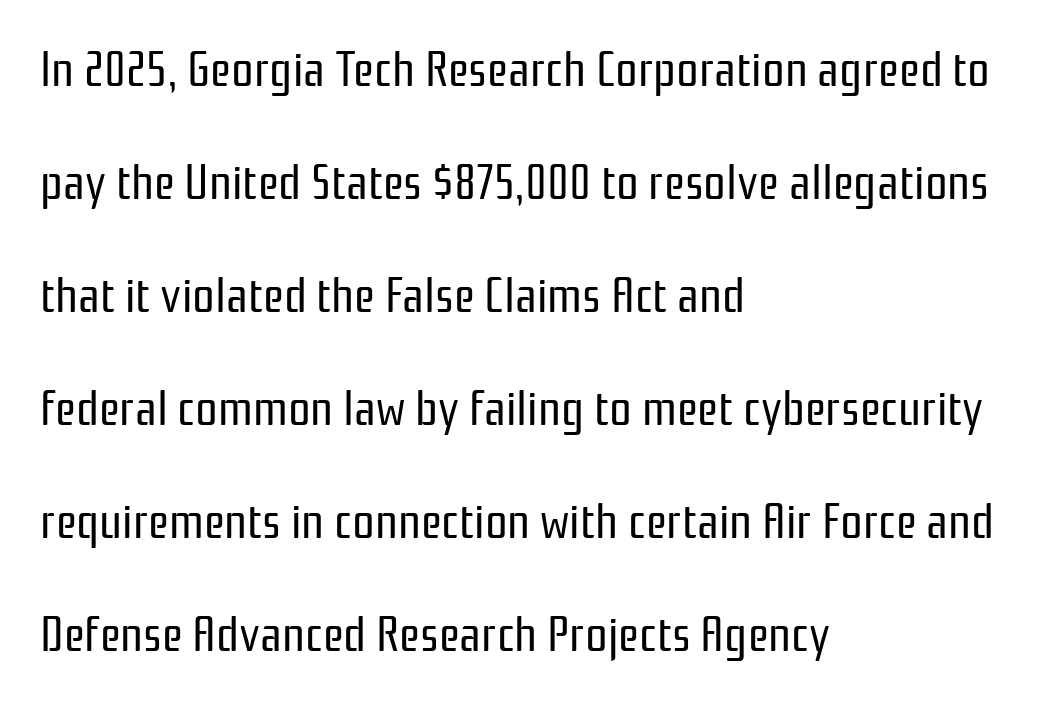
Decoration check: the copy has no underline. This sample uses an upright cut, with every glyph sitting square on the baseline. How are the letters spaced? Ordinarily, with no added tracking. Weight: regular or lighter. I'd call this a sans setting — the letters go barefoot.
